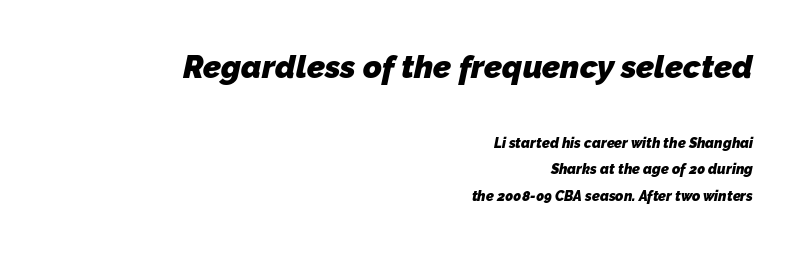
{"serif": "no", "bold": "yes", "weight": "heavy", "width": "normal", "stroke_contrast": "low", "x_height": "medium", "monospaced": "no", "underline": "no", "align": "right", "line_spacing": "loose", "line_spacing_ratio": 1.91, "letter_spacing": "normal", "letter_spacing_em": 0.0, "larger_block": "first", "size_ratio": 2.29, "glyph_px": 32}
